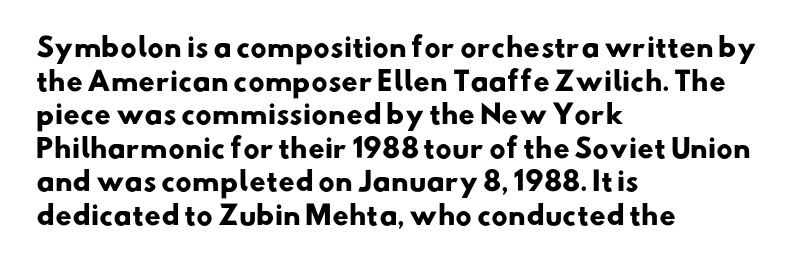
Unmarked baselines from the first word to the last. Line starts are locked; line ends wander. The characters look thick and weighty, a clear bold. Rows of type keep a routine distance in the vertical direction.
